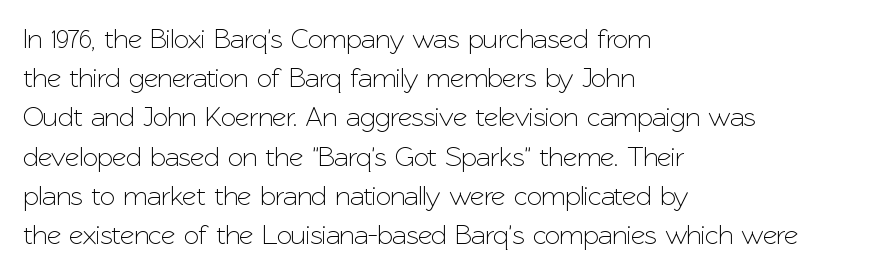
This block has exactly the height ordinary leading produces. Horizontally, the lines are justified to the leading edge only. Each letter keeps its own natural width here, so spacing adapts to shape. Observe the ordinary spacing: letters are neighbours, not strangers. Font category for this specimen: sans-serif.
